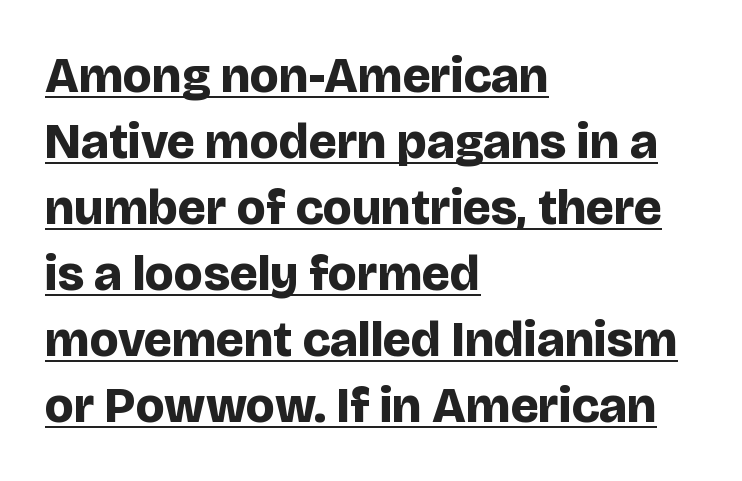
The image shows 50 px bold sans-serif type, upright; set left-aligned, normal line spacing (1.32x), normal letter spacing, underlined; low stroke contrast and a large x-height.
